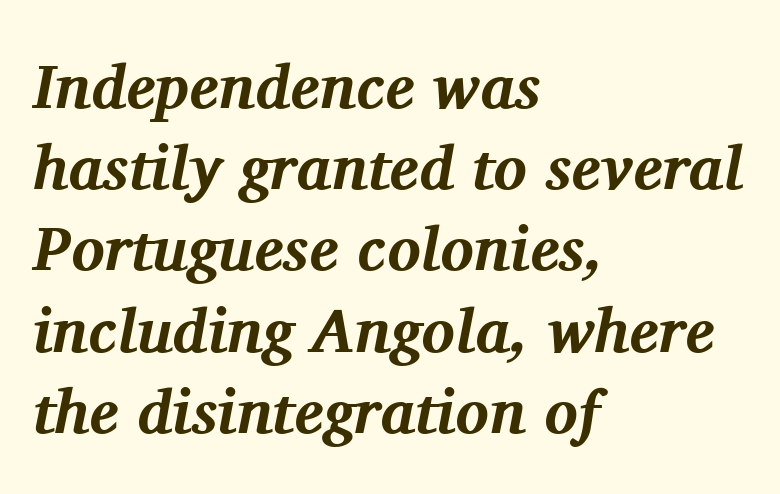
Q: Is the text bold? A: Yes.
Q: Is the text italic (slanted)? A: Yes, it leans right by about 11 degrees.
Q: Is the typeface a serif or a sans-serif typeface? A: Serif.
Q: Is the text underlined? A: No.
Q: How is the paragraph aligned? A: Left-aligned.
Q: Is the spacing between letters normal or unusually wide? A: Normal.
Q: Is the spacing between lines tight, normal or loose? A: Normal.
Q: Width (condensed, normal, or wide)? A: Normal.
Q: Stroke contrast? A: Medium.
Q: x-height? A: Medium.
Q: Monospaced? A: No.
